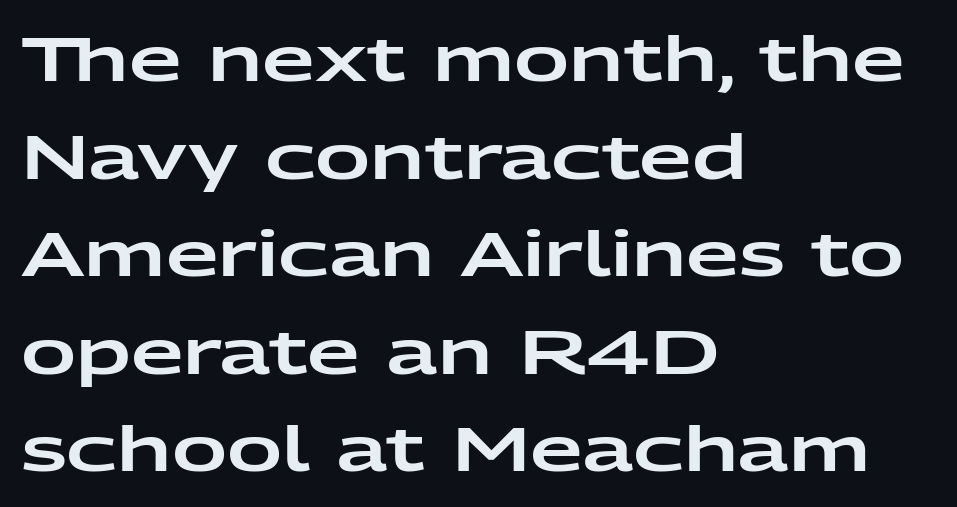
{"serif": "no", "italic": "no", "width": "wide", "stroke_contrast": "low", "x_height": "medium", "monospaced": "no", "underline": "no", "align": "left", "line_spacing": "normal", "line_spacing_ratio": 1.6, "letter_spacing": "normal", "letter_spacing_em": 0.0, "glyph_px": 61}
